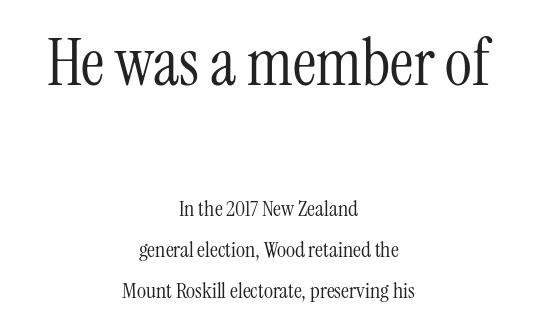
Font category for this specimen: serif. You could not count columns in this text — the font is proportionally spaced. Ordinary non-slanted type is in use. Think standard paragraph weight, or any step lighter than that. Character size in the leading block exceeds that of the trailing block.
